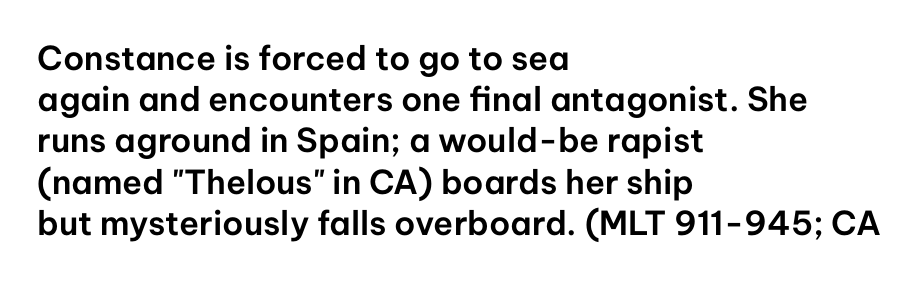
The image shows 33 px sans-serif type, upright; set left-aligned, normal line spacing (1.25x), normal letter spacing, not underlined; low stroke contrast and a medium x-height.
